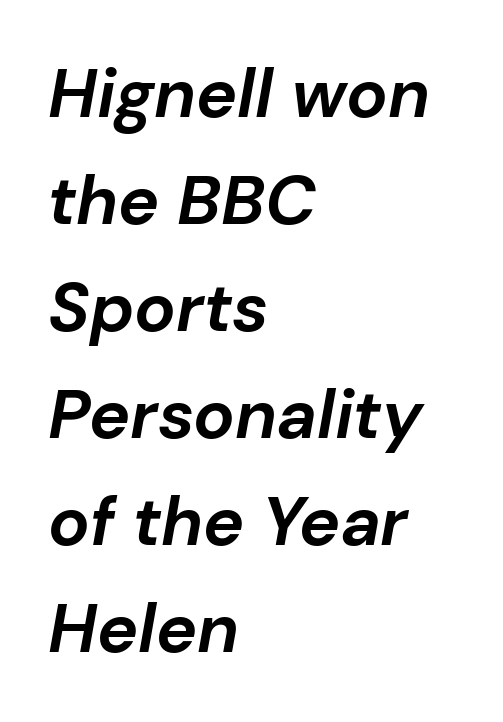
{"italic": "yes", "lean": "right", "slant_degrees": 10, "bold": "yes", "weight": "bold", "width": "normal", "stroke_contrast": "low", "x_height": "medium", "monospaced": "no", "underline": "no", "align": "left", "line_spacing": "normal", "line_spacing_ratio": 1.55, "letter_spacing": "normal", "letter_spacing_em": 0.0, "glyph_px": 69}
